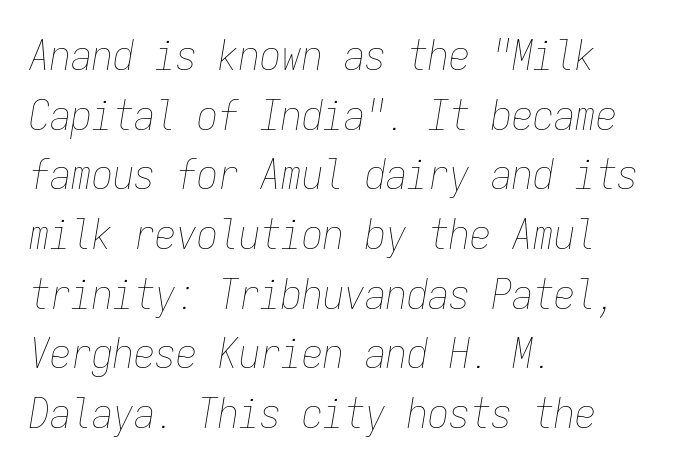
{"italic": "yes", "lean": "right", "slant_degrees": 9, "bold": "no", "weight": "thin", "width": "condensed", "stroke_contrast": "low", "x_height": "medium", "monospaced": "yes", "underline": "no", "align": "left", "line_spacing": "normal", "line_spacing_ratio": 1.42, "letter_spacing": "normal", "letter_spacing_em": 0.0, "glyph_px": 42}
